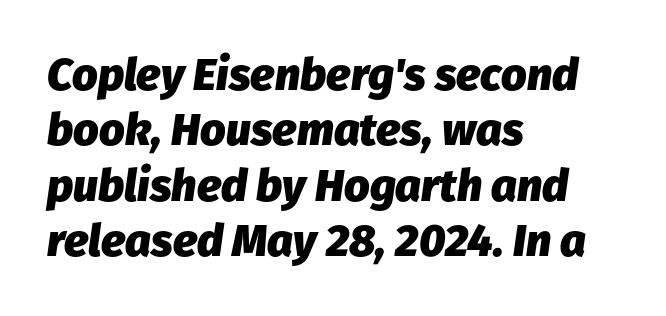
The image shows 45 px heavy type, italic (leaning right); set left-aligned, line spacing 1.23x, normal letter spacing, not underlined; low stroke contrast and a medium x-height.
